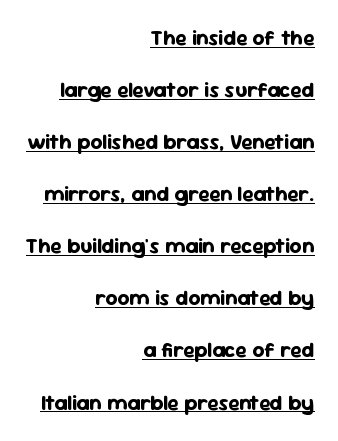
The image shows 21 px bold type, upright; set right-aligned, loose line spacing (2.48x), normal letter spacing, underlined.
